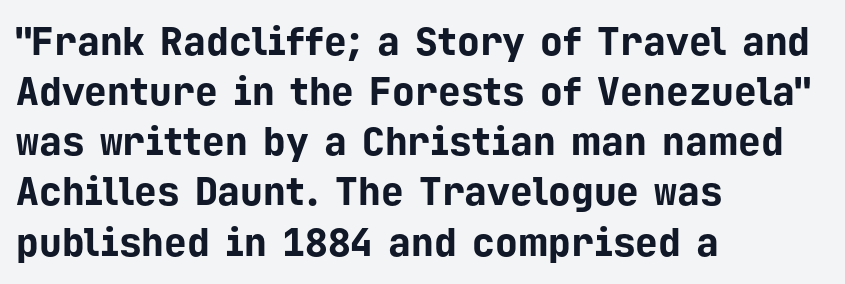
Q: Is the text bold? A: Yes.
Q: Is the text italic (slanted)? A: No, it is upright.
Q: Is the typeface a serif or a sans-serif typeface? A: Sans-serif.
Q: Is the text underlined? A: No.
Q: How is the paragraph aligned? A: Left-aligned.
Q: Is the spacing between letters normal or unusually wide? A: Normal.
Q: Is the spacing between lines tight, normal or loose? A: Normal.
Q: Width (condensed, normal, or wide)? A: Normal.
Q: Stroke contrast? A: Low.
Q: x-height? A: Medium.
Q: Monospaced? A: Yes.
